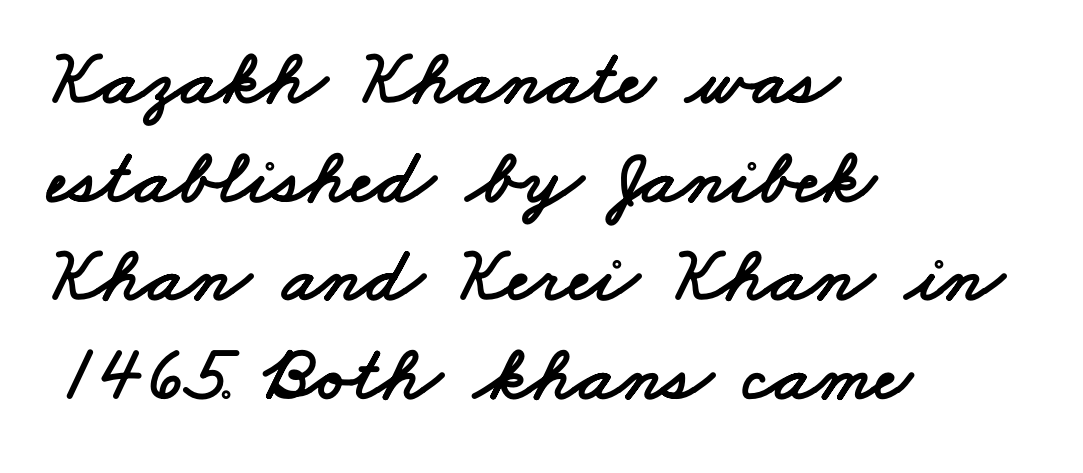
Q: Is the typeface a serif or a sans-serif typeface? A: Sans-serif.
Q: Is the text underlined? A: No.
Q: How is the paragraph aligned? A: Left-aligned.
Q: Is the spacing between letters normal or unusually wide? A: Normal.
Q: Is the spacing between lines tight, normal or loose? A: Normal.
Q: Width (condensed, normal, or wide)? A: Wide.
Q: Stroke contrast? A: Low.
Q: x-height? A: Small.
Q: Monospaced? A: No.
